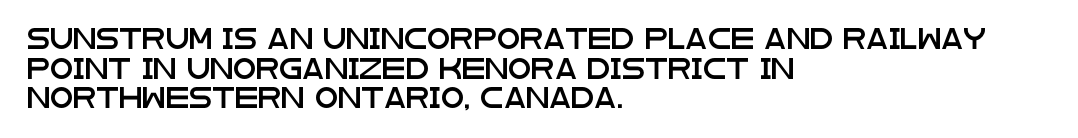
Q: Is the text italic (slanted)? A: No, it is upright.
Q: Is the text underlined? A: No.
Q: How is the paragraph aligned? A: Left-aligned.
Q: Is the spacing between letters normal or unusually wide? A: Normal.
Q: Is the spacing between lines tight, normal or loose? A: Normal.
